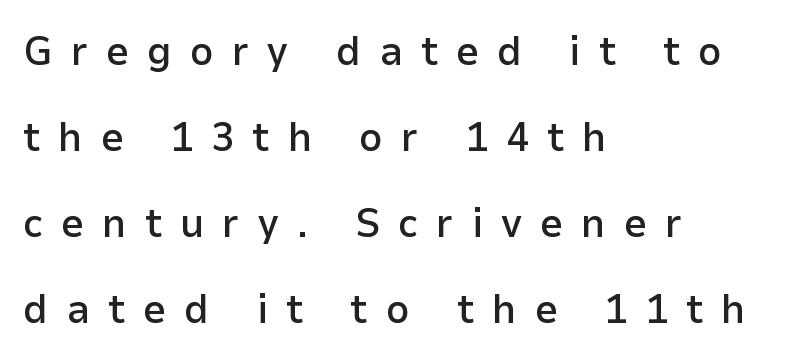
Q: Is the text bold? A: Semi-bold.
Q: Is the text italic (slanted)? A: No, it is upright.
Q: Is the typeface a serif or a sans-serif typeface? A: Sans-serif.
Q: Is the text underlined? A: No.
Q: How is the paragraph aligned? A: Left-aligned.
Q: Is the spacing between letters normal or unusually wide? A: Unusually wide.
Q: Is the spacing between lines tight, normal or loose? A: Loose.
Q: Width (condensed, normal, or wide)? A: Normal.
Q: Stroke contrast? A: Low.
Q: x-height? A: Medium.
Q: Monospaced? A: No.
